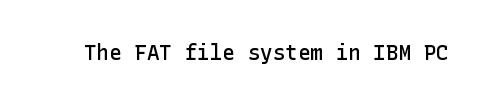
Typesetter's note: demi weight, one step under bold. The specimen omits any rule beneath the text block's lines. Is there any slant? The stems are plumb. Does extra space separate the letters? No, they use regular spacing.
